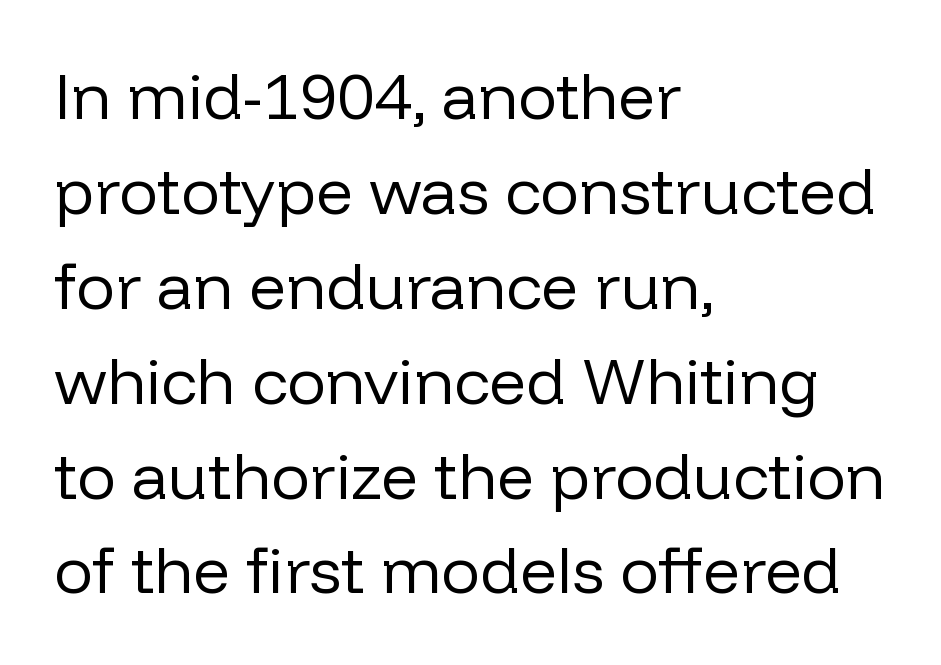
{"serif": "no", "italic": "no", "bold": "no", "weight": "regular", "width": "normal", "stroke_contrast": "low", "x_height": "medium", "monospaced": "no", "underline": "no", "align": "left", "line_spacing": "normal", "line_spacing_ratio": 1.46, "letter_spacing": "normal", "letter_spacing_em": 0.0, "glyph_px": 65}
